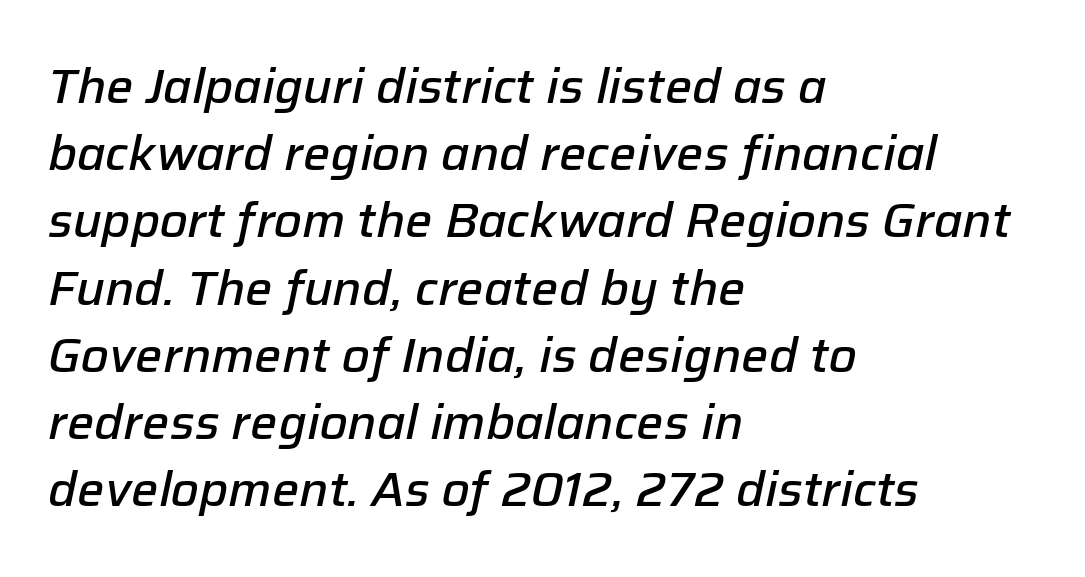
{"italic": "yes", "lean": "right", "slant_degrees": 12, "bold": "semi", "weight": "semibold", "width": "normal", "stroke_contrast": "low", "x_height": "medium", "monospaced": "no", "underline": "no", "align": "left", "line_spacing": "normal", "line_spacing_ratio": 1.4, "letter_spacing": "normal", "letter_spacing_em": 0.0, "glyph_px": 48}
